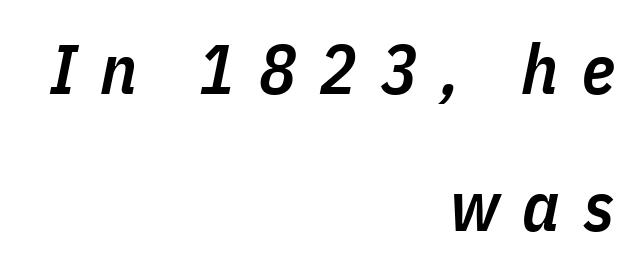
Q: Is the text bold? A: Semi-bold.
Q: Is the text italic (slanted)? A: Yes, it leans right by about 11 degrees.
Q: Is the text underlined? A: No.
Q: How is the paragraph aligned? A: Right-aligned.
Q: Is the spacing between letters normal or unusually wide? A: Unusually wide.
Q: Is the spacing between lines tight, normal or loose? A: Loose.
Q: Width (condensed, normal, or wide)? A: Condensed.
Q: Stroke contrast? A: Low.
Q: x-height? A: Medium.
Q: Monospaced? A: No.
